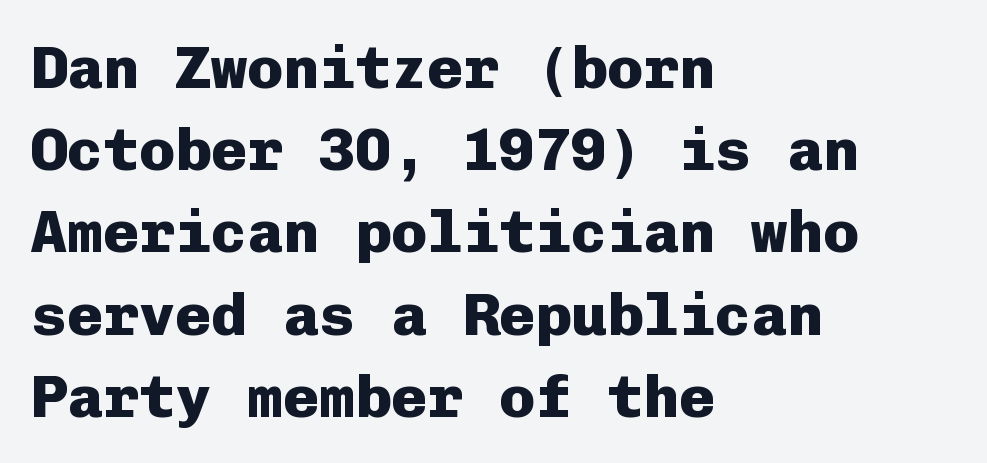
Q: Is the text bold? A: Yes.
Q: Is the text italic (slanted)? A: No, it is upright.
Q: Is the typeface a serif or a sans-serif typeface? A: Sans-serif.
Q: Is the text underlined? A: No.
Q: How is the paragraph aligned? A: Left-aligned.
Q: Is the spacing between letters normal or unusually wide? A: Normal.
Q: Is the spacing between lines tight, normal or loose? A: Normal.
Q: Width (condensed, normal, or wide)? A: Normal.
Q: Stroke contrast? A: Low.
Q: x-height? A: Medium.
Q: Monospaced? A: Yes.
